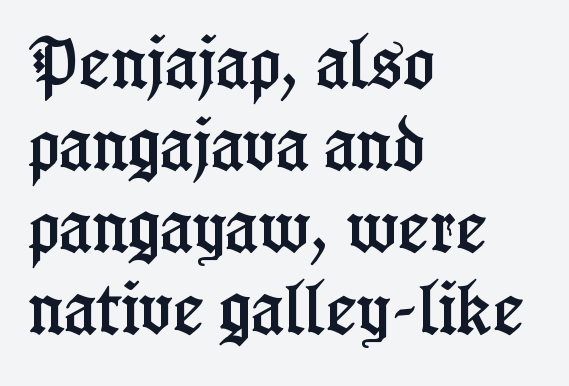
Q: Is the text italic (slanted)? A: No, it is upright.
Q: Is the typeface a serif or a sans-serif typeface? A: Serif.
Q: Is the text underlined? A: No.
Q: How is the paragraph aligned? A: Left-aligned.
Q: Is the spacing between letters normal or unusually wide? A: Normal.
Q: Is the spacing between lines tight, normal or loose? A: Normal.
Q: Width (condensed, normal, or wide)? A: Condensed.
Q: Stroke contrast? A: Low.
Q: x-height? A: Medium.
Q: Monospaced? A: No.
